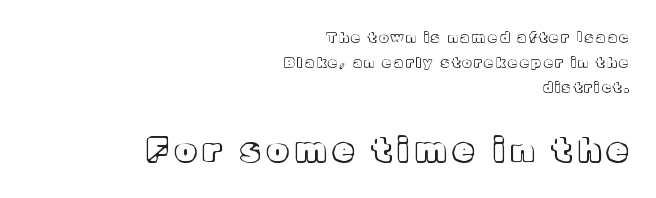
Block two is the big one; block one sits smaller above it. The letters advance in unequal steps, a hallmark of proportional type. The words here are not underlined. Leftover space on each line is placed entirely before the opening word. Tracking value appears strongly positive — letters spread wide. This is roman type, the default non-slanted kind.
